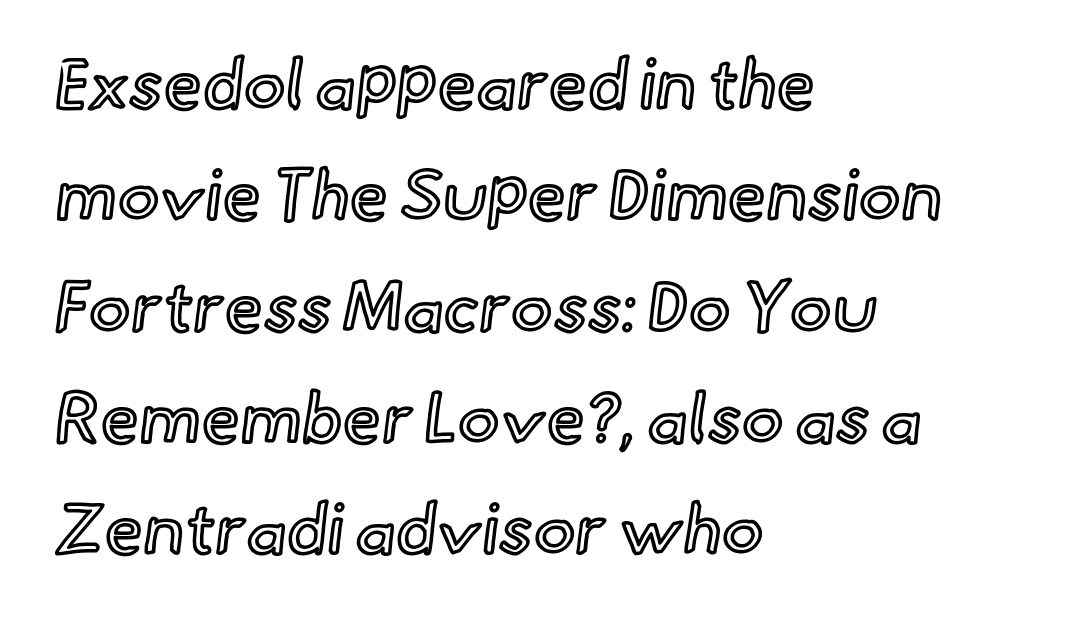
Each row of text sits above clean, open space. Nobody touched the tracking dial on this one. The rendering anchors every line to the left-hand side. Vertically, the passage feels balanced, rows spaced as you'd expect. Each letter keeps its own natural width here, so spacing adapts to shape.
